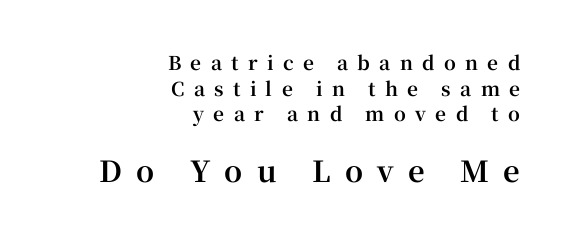
Reading down the column, the eye jumps a familiar distance to each next line. Honestly, there is no underline to notice here at all. This sample uses a serif face. The typesetter chose a ragged-left arrangement here. Short note: letters widely spaced. Looks like regular typesetting: each glyph gets only the width it needs.
